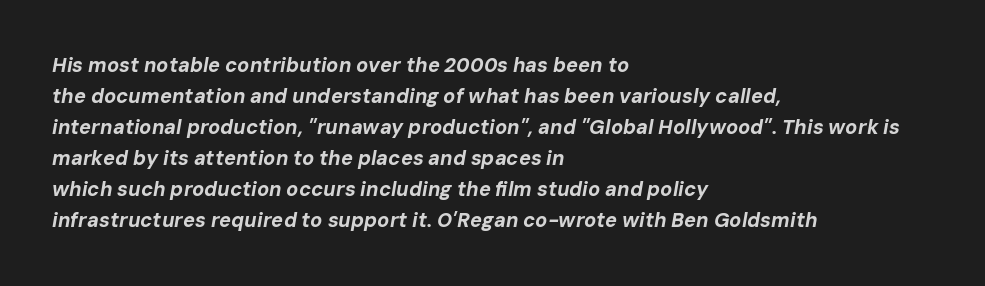
{"italic": "yes", "lean": "right", "slant_degrees": 10, "bold": "yes", "underline": "no", "align": "left", "line_spacing": "normal", "line_spacing_ratio": 1.55, "letter_spacing": "normal", "letter_spacing_em": 0.0, "glyph_px": 20}
